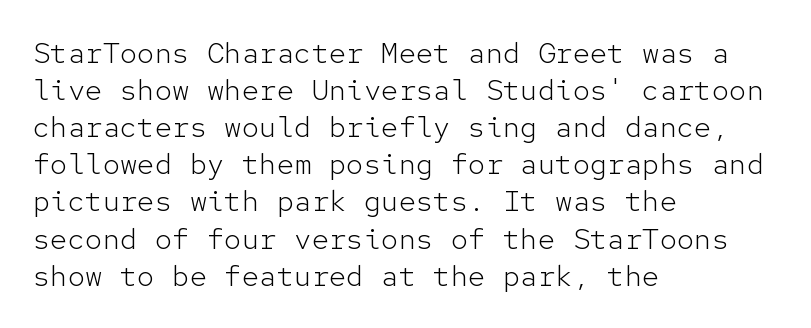
Descenders hang freely into open space. No chunkiness to these letters — they're not bold. Between one letter and the next there's only the usual sliver of space. These lines sit exactly where default settings would place them. The passage shown is typed in a monospace face where columns stay perfectly aligned.
